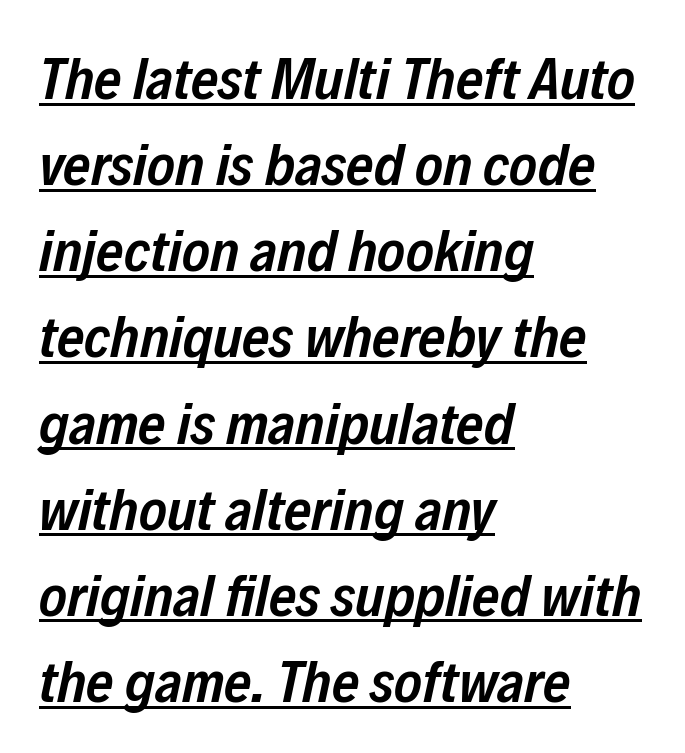
The image shows 59 px semibold, condensed type, italic (leaning right); set left-aligned, normal line spacing (1.46x), normal letter spacing, underlined; low stroke contrast and a medium x-height.
